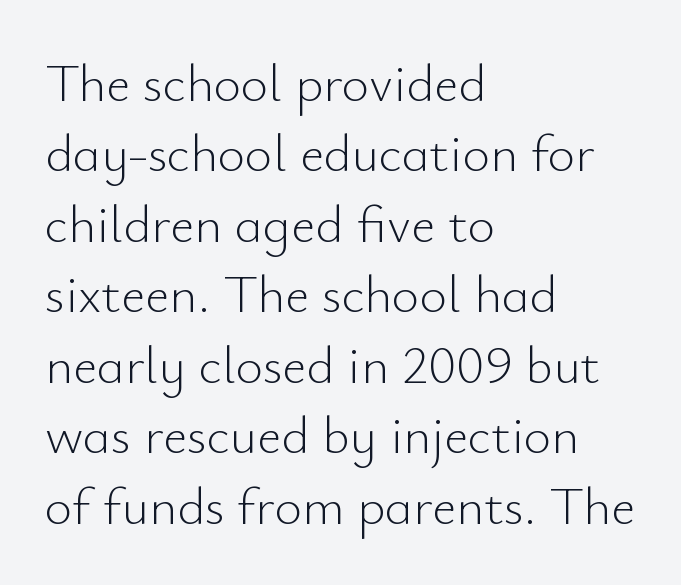
Q: Is the text bold? A: No.
Q: Is the text italic (slanted)? A: No, it is upright.
Q: Is the typeface a serif or a sans-serif typeface? A: Sans-serif.
Q: Is the text underlined? A: No.
Q: How is the paragraph aligned? A: Left-aligned.
Q: Is the spacing between letters normal or unusually wide? A: Normal.
Q: Is the spacing between lines tight, normal or loose? A: Normal.
Q: Width (condensed, normal, or wide)? A: Normal.
Q: Stroke contrast? A: Low.
Q: x-height? A: Small.
Q: Monospaced? A: No.
